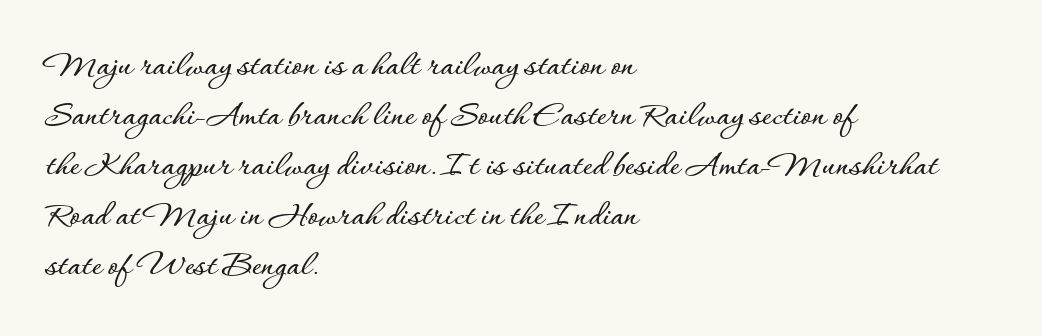
Q: Is the text italic (slanted)? A: Yes.
Q: Is the text underlined? A: No.
Q: How is the paragraph aligned? A: Left-aligned.
Q: Is the spacing between letters normal or unusually wide? A: Normal.
Q: Is the spacing between lines tight, normal or loose? A: Normal.
Q: Width (condensed, normal, or wide)? A: Normal.
Q: Stroke contrast? A: Low.
Q: x-height? A: Small.
Q: Monospaced? A: No.
